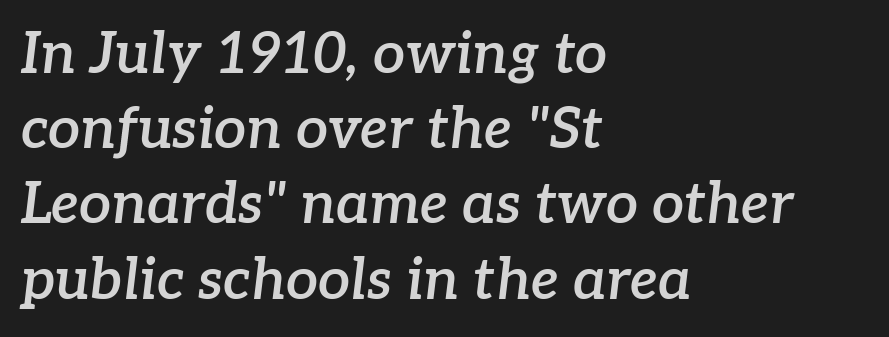
The image shows 57 px semibold serif type, italic (leaning right); set left-aligned, normal line spacing (1.32x), normal letter spacing, not underlined; low stroke contrast and a medium x-height.
